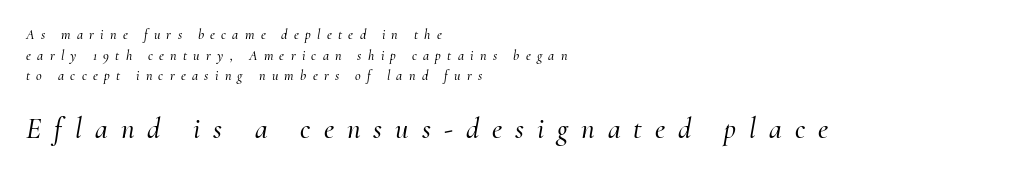
The image shows 29 px serif type, italic (leaning right); set left-aligned, normal line spacing (1.47x), unusually wide letter spacing (+0.45 em), not underlined; the second (bottom) block is 2.07x larger; medium stroke contrast and a small x-height.
